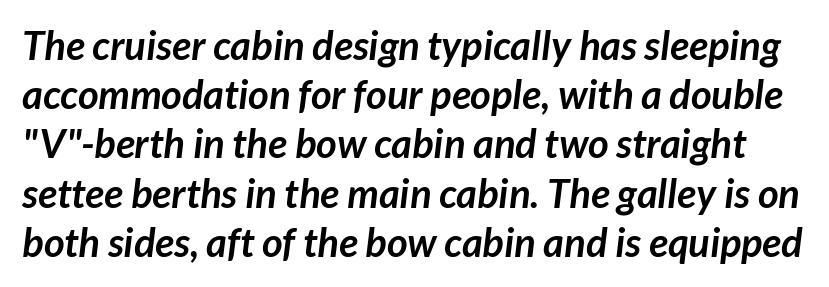
{"serif": "no", "bold": "yes", "weight": "semibold", "width": "normal", "stroke_contrast": "low", "x_height": "medium", "monospaced": "no", "underline": "no", "line_spacing_ratio": 1.23, "letter_spacing": "normal", "letter_spacing_em": 0.0, "glyph_px": 40}
